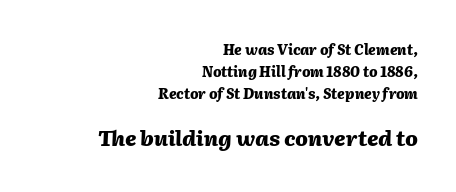
The image shows 21 px bold type, italic (leaning right); set right-aligned, normal line spacing (1.58x), normal letter spacing, not underlined; the second (bottom) block is 1.5x larger.
